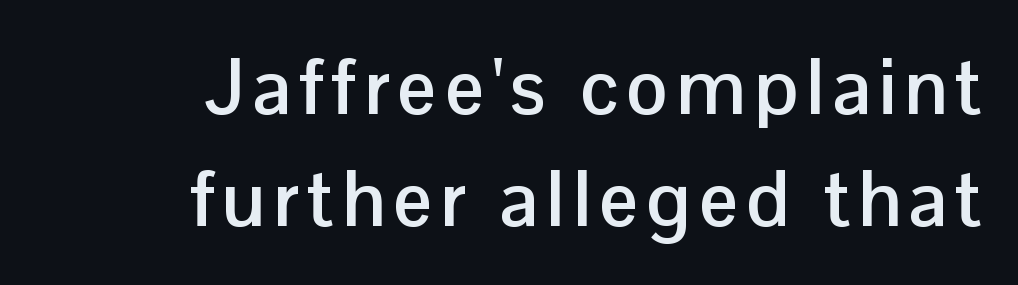
Q: Is the text bold? A: Yes.
Q: Is the text italic (slanted)? A: No, it is upright.
Q: Is the typeface a serif or a sans-serif typeface? A: Sans-serif.
Q: Is the text underlined? A: No.
Q: How is the paragraph aligned? A: Right-aligned.
Q: Is the spacing between lines tight, normal or loose? A: Normal.
Q: Width (condensed, normal, or wide)? A: Normal.
Q: Stroke contrast? A: Low.
Q: x-height? A: Medium.
Q: Monospaced? A: No.
